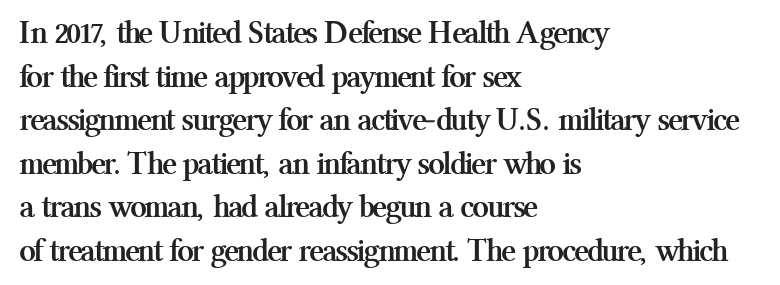
{"serif": "yes", "italic": "no", "bold": "yes", "weight": "semibold", "width": "normal", "stroke_contrast": "medium", "x_height": "medium", "monospaced": "no", "underline": "no", "align": "left", "line_spacing": "normal", "line_spacing_ratio": 1.32, "letter_spacing": "normal", "letter_spacing_em": 0.0, "glyph_px": 33}
